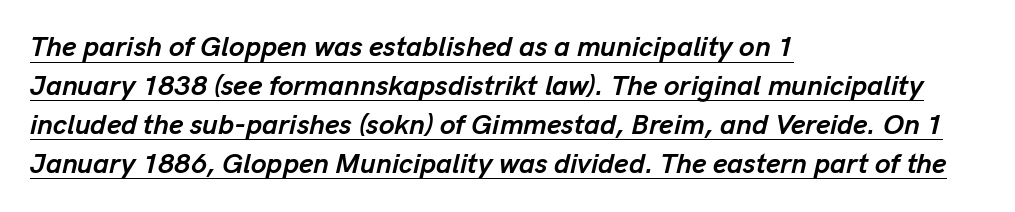
Q: Is the text bold? A: Yes.
Q: Is the text italic (slanted)? A: Yes, it leans right by about 13 degrees.
Q: Is the text underlined? A: Yes.
Q: How is the paragraph aligned? A: Left-aligned.
Q: Is the spacing between letters normal or unusually wide? A: Normal.
Q: Is the spacing between lines tight, normal or loose? A: Normal.
Q: Width (condensed, normal, or wide)? A: Normal.
Q: Stroke contrast? A: Low.
Q: x-height? A: Medium.
Q: Monospaced? A: No.
